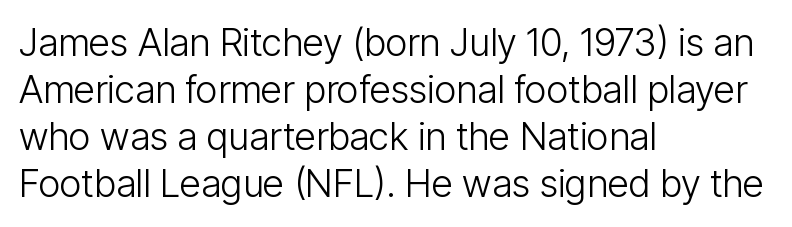
This rendering leaves character spacing at its baseline value. The font sits on the lighter half of the weight spectrum, regular included. A typesetter would label this face a sans. Spacing verdict: proportional, widths tailored to each character.
